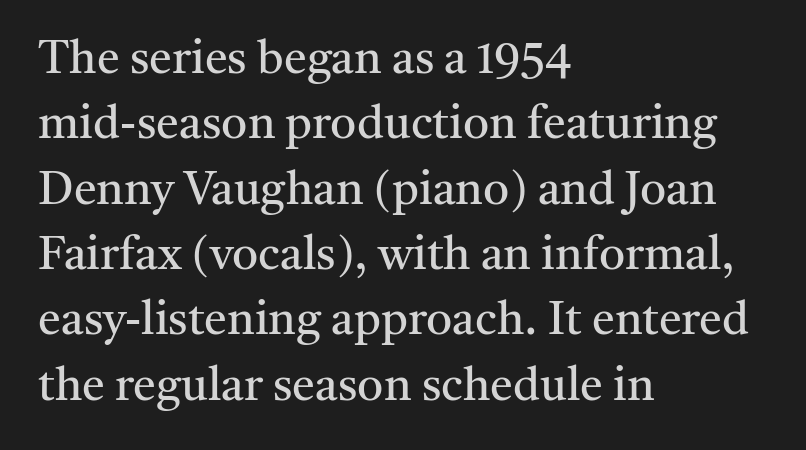
Q: Is the text bold? A: No.
Q: Is the text italic (slanted)? A: No, it is upright.
Q: Is the typeface a serif or a sans-serif typeface? A: Serif.
Q: Is the text underlined? A: No.
Q: How is the paragraph aligned? A: Left-aligned.
Q: Is the spacing between letters normal or unusually wide? A: Normal.
Q: Is the spacing between lines tight, normal or loose? A: Normal.
Q: Width (condensed, normal, or wide)? A: Normal.
Q: Stroke contrast? A: Medium.
Q: x-height? A: Medium.
Q: Monospaced? A: No.
